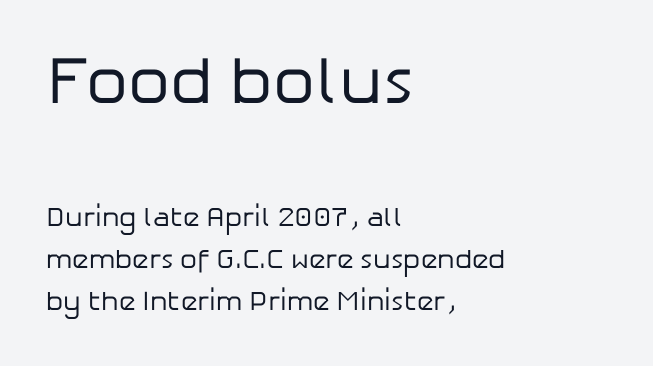
These lines are composed in type without serifs. The lettering holds an erect, upright posture throughout. Normally led — the rows are evenly, conventionally spaced. The letters in the upper block stand taller than those in the block below.
